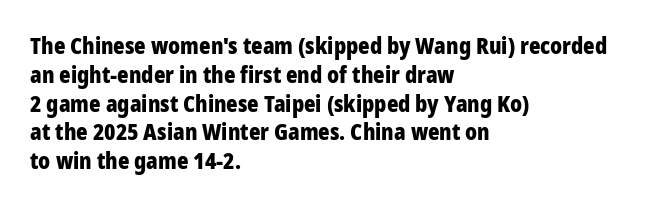
{"italic": "no", "bold": "yes", "underline": "no", "align": "left", "line_spacing": "normal", "line_spacing_ratio": 1.31, "letter_spacing": "normal", "letter_spacing_em": 0.0, "glyph_px": 22}
